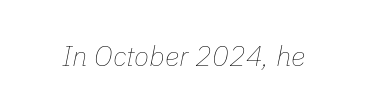
Q: Is the text bold? A: No.
Q: Is the text italic (slanted)? A: Yes, it leans right by about 11 degrees.
Q: Is the text underlined? A: No.
Q: Is the spacing between letters normal or unusually wide? A: Normal.
Q: Width (condensed, normal, or wide)? A: Normal.
Q: Stroke contrast? A: Low.
Q: x-height? A: Medium.
Q: Monospaced? A: No.
